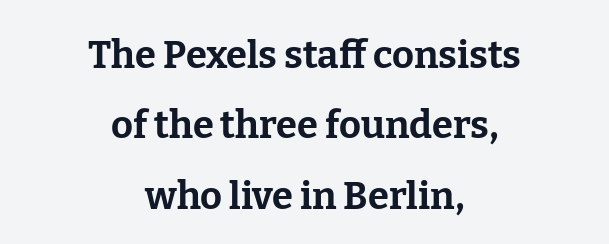
{"serif": "yes", "italic": "no", "bold": "yes", "weight": "bold", "width": "normal", "stroke_contrast": "low", "x_height": "medium", "monospaced": "no", "underline": "no", "align": "center", "line_spacing_ratio": 1.85, "letter_spacing": "normal", "letter_spacing_em": 0.0, "glyph_px": 38}
